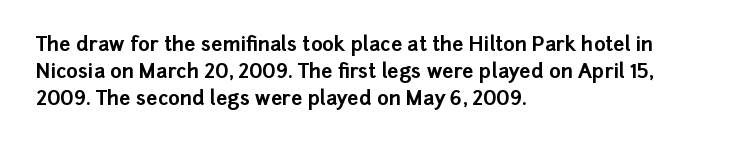
{"italic": "no", "bold": "yes", "underline": "no", "align": "left", "line_spacing": "normal", "line_spacing_ratio": 1.34, "letter_spacing": "normal", "letter_spacing_em": 0.0, "glyph_px": 20}
